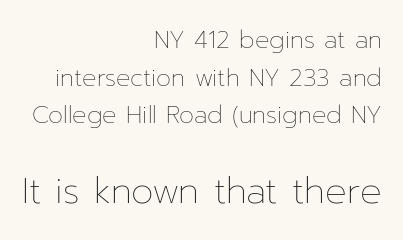
The weight tops out at a normal text grade. Students, observe: this is what conventionally led text looks like. Style check: upright. Character widths vary here, with narrow letters taking less room than wide ones. The words here are not underlined. Block two is the big one; block one sits smaller above it.
